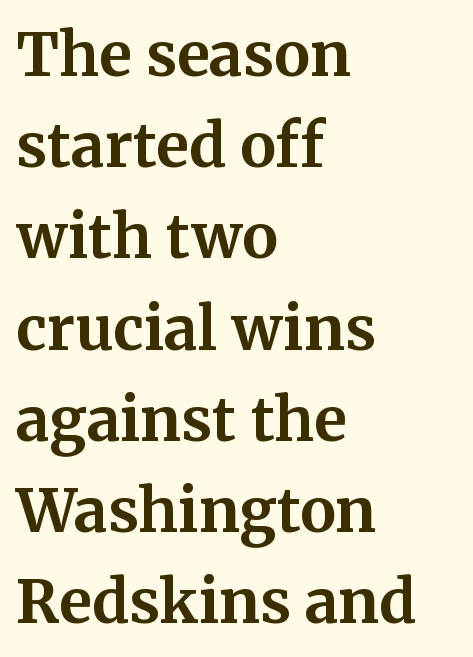
Quick note: not italic, upright. The sample has been set heavy, in full bold. This sample has the flowing, uneven cadence of proportional lettering. The designer went with a serif here, giving each stem small feet. Line beginnings align vertically; line endings do not.
